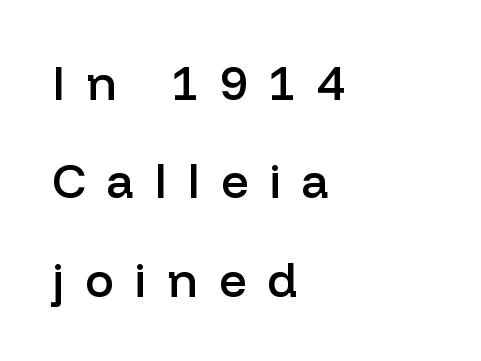
The image shows 48 px semibold sans-serif type, upright; set left-aligned, loose line spacing (2.05x), unusually wide letter spacing (+0.44 em), not underlined; low stroke contrast and a medium x-height.
